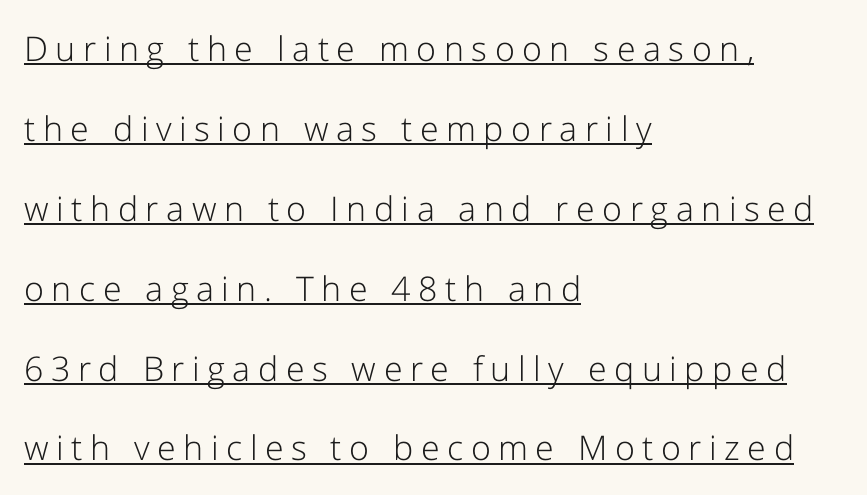
Q: Is the text bold? A: No.
Q: Is the text italic (slanted)? A: No, it is upright.
Q: Is the typeface a serif or a sans-serif typeface? A: Sans-serif.
Q: Is the text underlined? A: Yes.
Q: How is the paragraph aligned? A: Left-aligned.
Q: Is the spacing between letters normal or unusually wide? A: Unusually wide.
Q: Is the spacing between lines tight, normal or loose? A: Loose.
Q: Width (condensed, normal, or wide)? A: Normal.
Q: Stroke contrast? A: Low.
Q: x-height? A: Medium.
Q: Monospaced? A: No.
